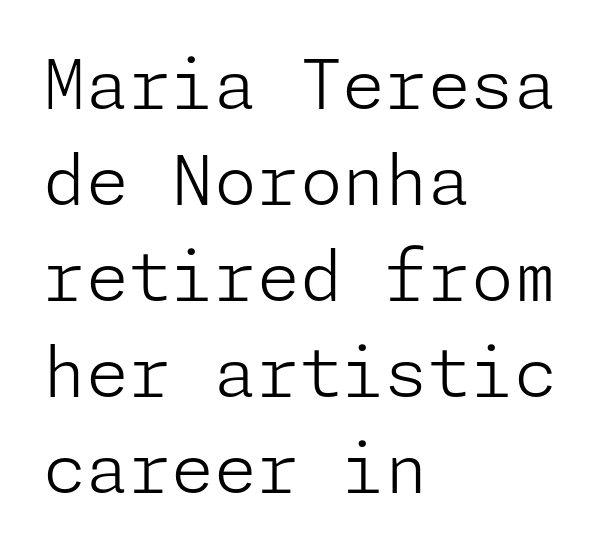
{"serif": "no", "italic": "no", "bold": "no", "weight": "light", "width": "normal", "stroke_contrast": "low", "x_height": "medium", "underline": "no", "align": "left", "line_spacing": "normal", "line_spacing_ratio": 1.39, "letter_spacing": "normal", "letter_spacing_em": 0.0, "glyph_px": 69}
